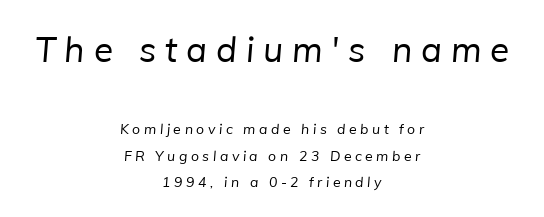
The image shows 35 px regular-weight sans-serif type; set centered, line spacing 1.87x, unusually wide letter spacing (+0.25 em), not underlined; the first (top) block is 2.5x larger; low stroke contrast and a medium x-height.
